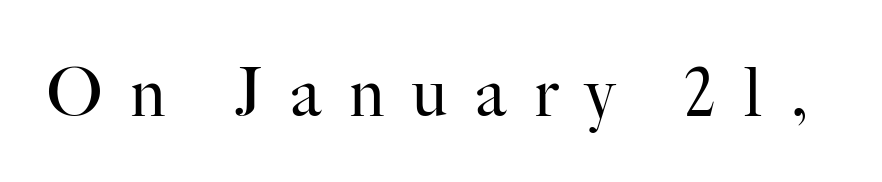
The image shows 68 px regular-weight serif type, upright; set unusually wide letter spacing (+0.41 em), not underlined; high stroke contrast and a small x-height.
